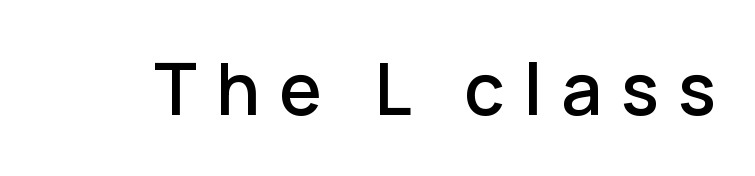
This sample has the flowing, uneven cadence of proportional lettering. Underlining? Definitely not there. Observe the absence of serifs on each vertical stroke in this sample. Glyph-to-glyph distance is far greater than everyday printed text.
